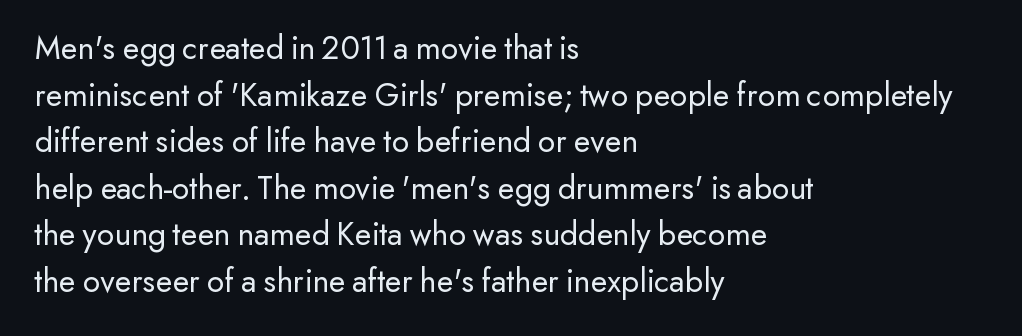
{"serif": "no", "italic": "no", "bold": "no", "weight": "regular", "width": "normal", "stroke_contrast": "low", "x_height": "small", "monospaced": "no", "underline": "no", "align": "left", "line_spacing": "normal", "line_spacing_ratio": 1.37, "letter_spacing": "normal", "letter_spacing_em": 0.0, "glyph_px": 34}
